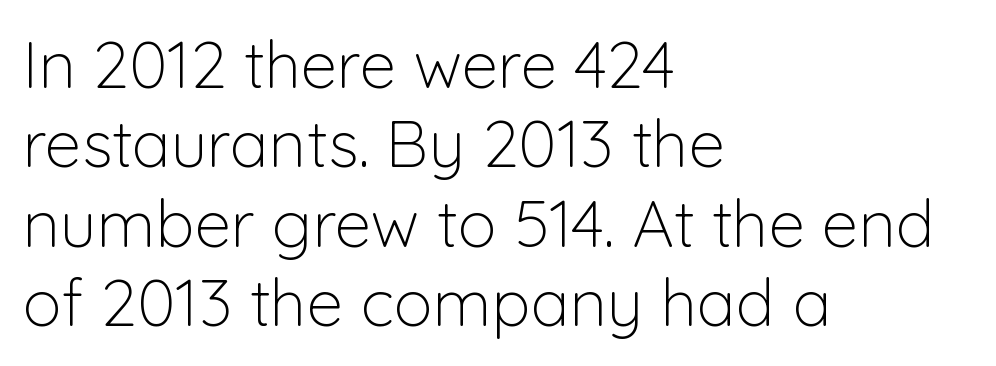
The image shows 65 px light sans-serif type, upright; set left-aligned, line spacing 1.22x, normal letter spacing, not underlined; low stroke contrast and a medium x-height.
